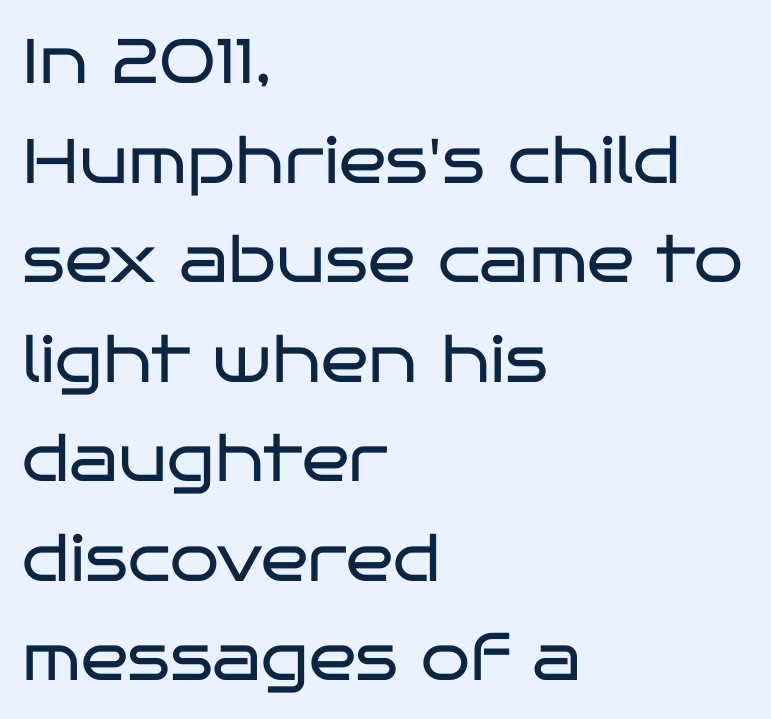
Q: Is the text bold? A: No.
Q: Is the text italic (slanted)? A: No, it is upright.
Q: Is the typeface a serif or a sans-serif typeface? A: Sans-serif.
Q: Is the text underlined? A: No.
Q: How is the paragraph aligned? A: Left-aligned.
Q: Is the spacing between letters normal or unusually wide? A: Normal.
Q: Is the spacing between lines tight, normal or loose? A: Normal.
Q: Width (condensed, normal, or wide)? A: Wide.
Q: Stroke contrast? A: Low.
Q: x-height? A: Large.
Q: Monospaced? A: No.
